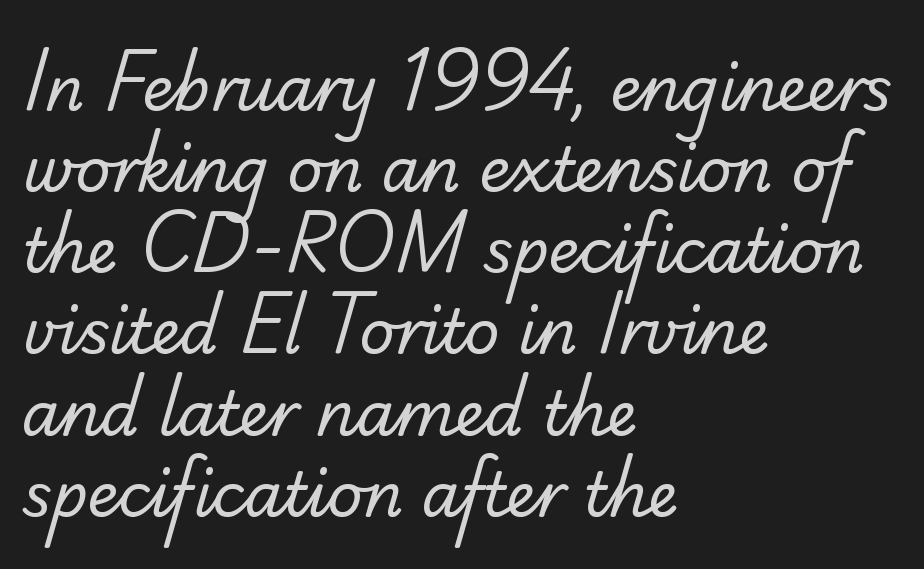
Short note: letters normally spaced. Baseline-to-baseline distance is the conventional proportion of letter height. Plain, unruled lines of type. Compared with a centered layout, this one pins lines to the left instead. Looks like regular typesetting: each glyph gets only the width it needs.
